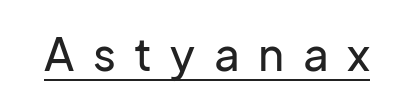
Q: Is the text italic (slanted)? A: No, it is upright.
Q: Is the typeface a serif or a sans-serif typeface? A: Sans-serif.
Q: Is the text underlined? A: Yes.
Q: Is the spacing between letters normal or unusually wide? A: Unusually wide.
Q: Width (condensed, normal, or wide)? A: Normal.
Q: Stroke contrast? A: Low.
Q: x-height? A: Medium.
Q: Monospaced? A: No.
